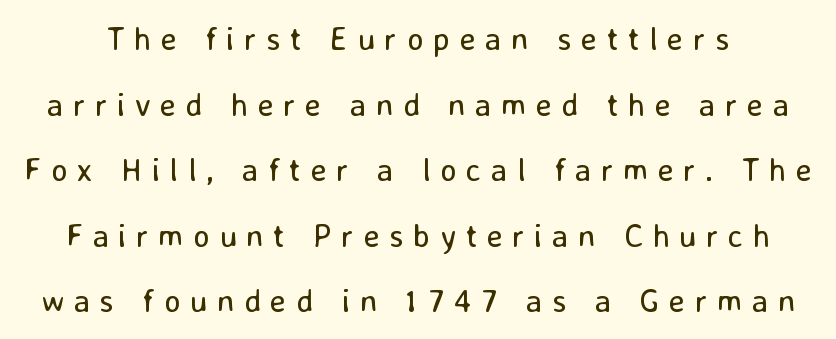
Is this a sans? Yes — the strokes have no serifs. Tracking value appears strongly positive — letters spread wide. It's the straight-up-and-down kind of type. The leading is generous, giving the passage an open texture. The passage shown is typed in a proportional face where columns would drift. The font sits on the lighter half of the weight spectrum, regular included.
